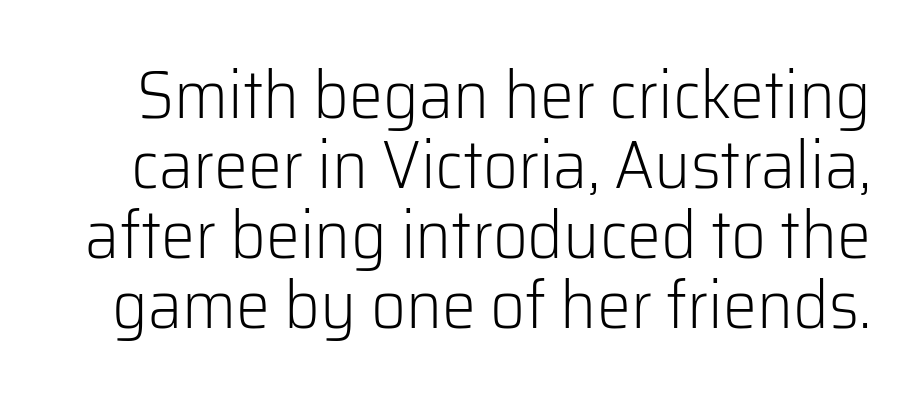
The image shows 68 px light sans-serif type, upright; set tight line spacing (1.03x), normal letter spacing, not underlined; low stroke contrast and a medium x-height.
